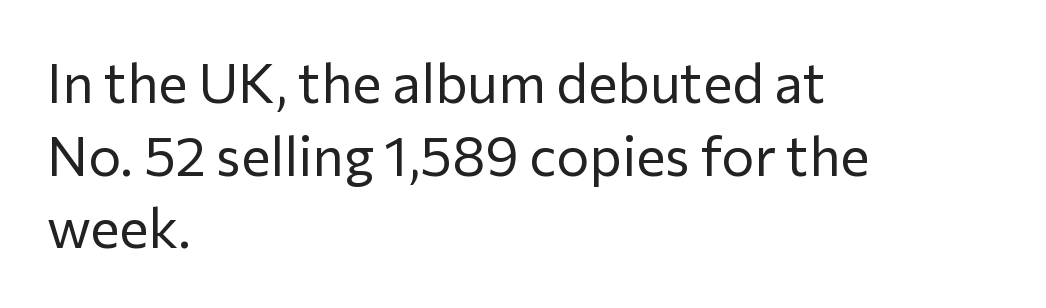
{"serif": "no", "italic": "no", "bold": "no", "weight": "regular", "width": "normal", "stroke_contrast": "low", "x_height": "medium", "monospaced": "no", "underline": "no", "align": "left", "line_spacing": "normal", "line_spacing_ratio": 1.32, "letter_spacing": "normal", "letter_spacing_em": 0.0, "glyph_px": 55}
